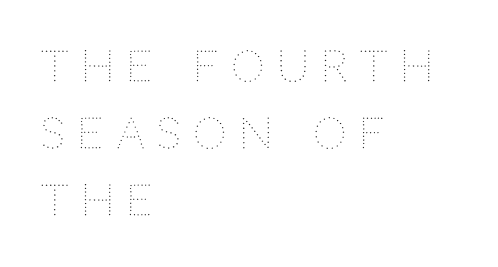
{"italic": "no", "bold": "no", "weight": "thin", "width": "normal", "stroke_contrast": "medium", "x_height": "large", "monospaced": "no", "underline": "no", "align": "left", "line_spacing": "normal", "line_spacing_ratio": 1.59, "letter_spacing": "wide", "letter_spacing_em": 0.29, "glyph_px": 42}
